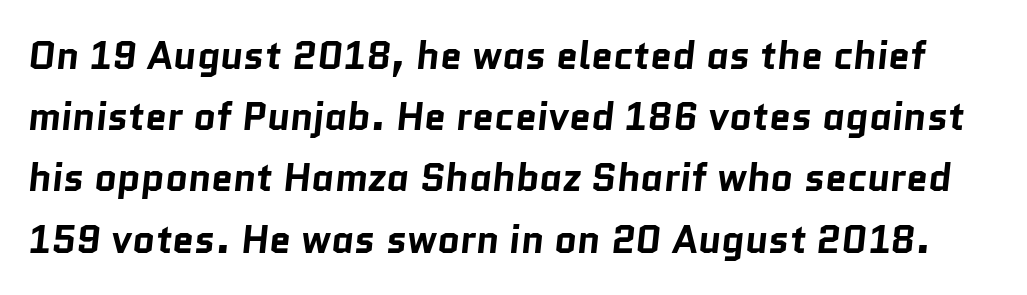
Q: Is the text bold? A: Yes.
Q: Is the typeface a serif or a sans-serif typeface? A: Sans-serif.
Q: Is the text underlined? A: No.
Q: Is the spacing between letters normal or unusually wide? A: Normal.
Q: Is the spacing between lines tight, normal or loose? A: Normal.
Q: Width (condensed, normal, or wide)? A: Normal.
Q: Stroke contrast? A: Low.
Q: x-height? A: Medium.
Q: Monospaced? A: No.
